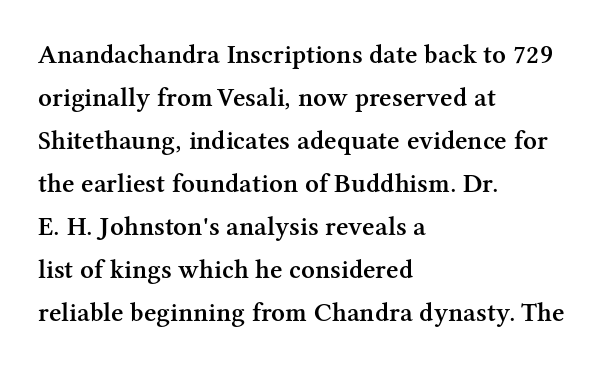
Q: Is the text bold? A: Semi-bold.
Q: Is the text italic (slanted)? A: No, it is upright.
Q: Is the text underlined? A: No.
Q: How is the paragraph aligned? A: Left-aligned.
Q: Is the spacing between letters normal or unusually wide? A: Normal.
Q: Is the spacing between lines tight, normal or loose? A: Normal.
